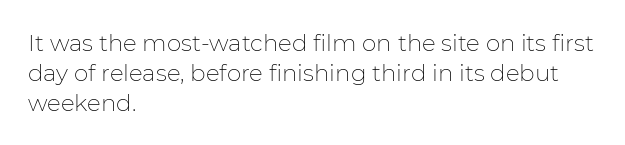
The image shows 23 px text type, upright; set left-aligned, normal line spacing (1.3x), normal letter spacing, not underlined.
